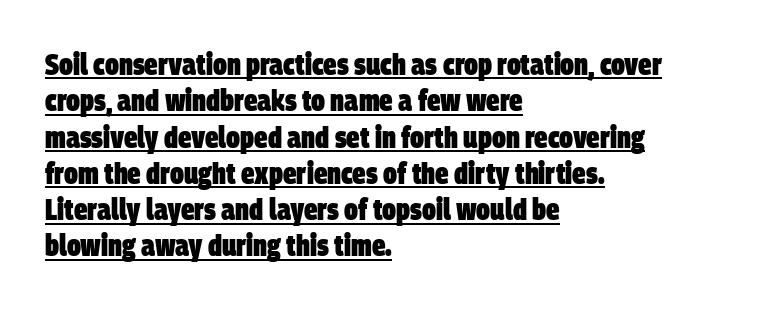
Q: Is the text bold? A: Yes.
Q: Is the typeface a serif or a sans-serif typeface? A: Sans-serif.
Q: Is the text underlined? A: Yes.
Q: How is the paragraph aligned? A: Left-aligned.
Q: Is the spacing between letters normal or unusually wide? A: Normal.
Q: Width (condensed, normal, or wide)? A: Condensed.
Q: Stroke contrast? A: Low.
Q: x-height? A: Large.
Q: Monospaced? A: No.
